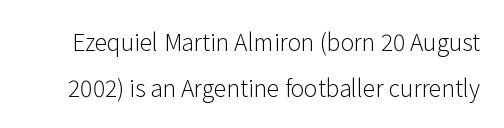
Q: Is the text bold? A: No.
Q: Is the text italic (slanted)? A: No, it is upright.
Q: Is the text underlined? A: No.
Q: Is the spacing between letters normal or unusually wide? A: Normal.
Q: Is the spacing between lines tight, normal or loose? A: Loose.
